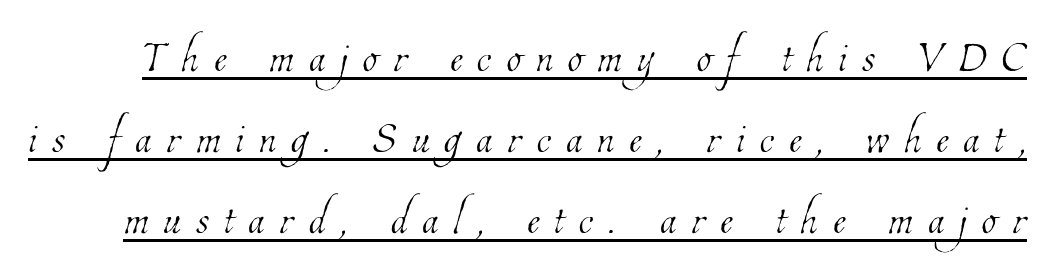
The image shows 60 px thin, condensed type; set normal line spacing (1.35x), unusually wide letter spacing (+0.25 em), underlined; low stroke contrast and a medium x-height.
